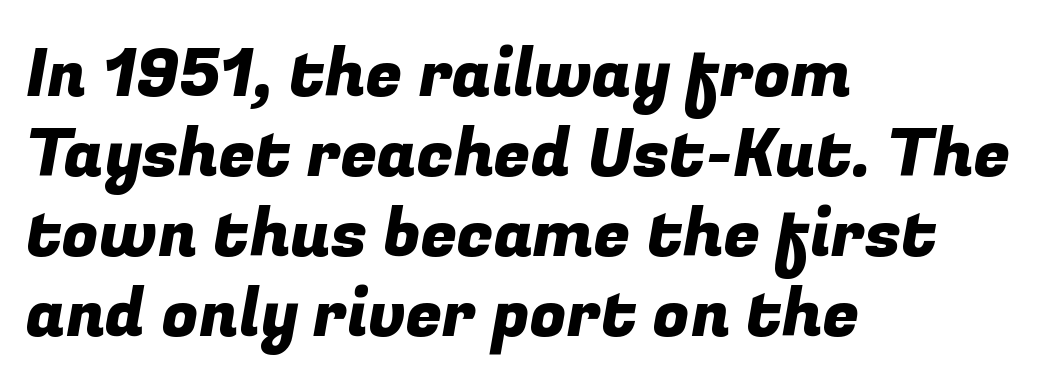
{"serif": "no", "width": "normal", "stroke_contrast": "low", "x_height": "medium", "monospaced": "no", "underline": "no", "align": "left", "line_spacing_ratio": 1.21, "letter_spacing": "normal", "letter_spacing_em": 0.0, "glyph_px": 66}
